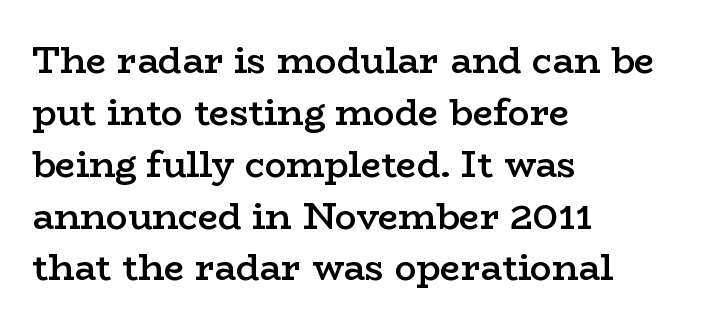
{"serif": "yes", "italic": "no", "bold": "semi", "weight": "semibold", "width": "wide", "stroke_contrast": "low", "x_height": "medium", "monospaced": "no", "underline": "no", "align": "left", "line_spacing": "normal", "line_spacing_ratio": 1.44, "letter_spacing": "normal", "letter_spacing_em": 0.0, "glyph_px": 36}
